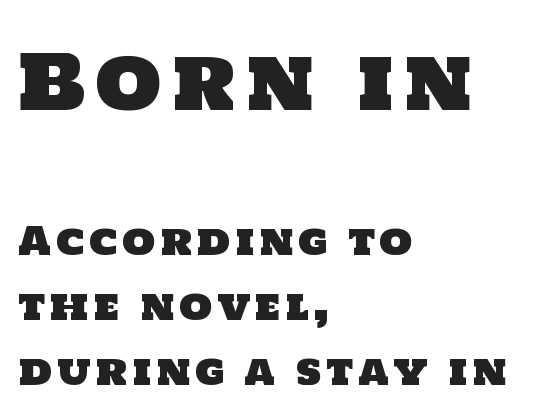
The image shows 76 px sans-serif type; set left-aligned, line spacing 1.71x, not underlined; the first (top) block is 2.0x larger; low stroke contrast and a large x-height.
